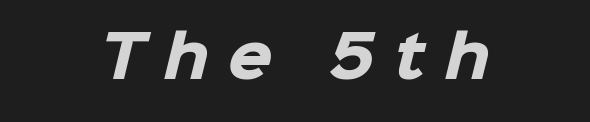
The image shows 57 px heavy sans-serif type; set centered, unusually wide letter spacing (+0.34 em), not underlined; low stroke contrast and a medium x-height.
